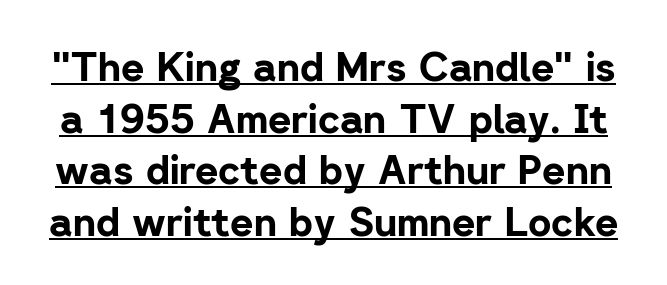
The image shows 40 px bold sans-serif type, upright; set normal line spacing (1.29x), normal letter spacing, underlined; low stroke contrast and a medium x-height.
